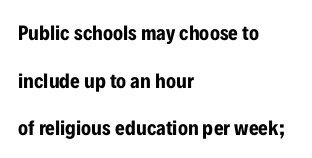
The image shows 21 px bold type, upright; set left-aligned, loose line spacing (2.27x), normal letter spacing, not underlined.
